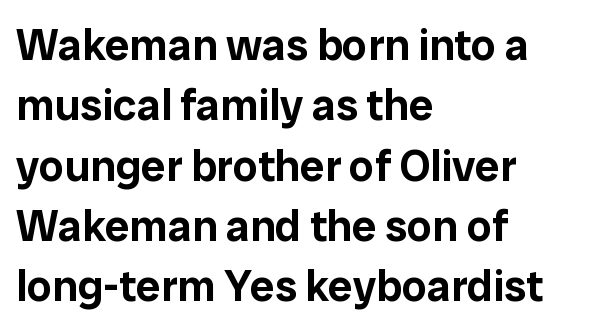
{"serif": "no", "italic": "no", "width": "normal", "stroke_contrast": "low", "x_height": "medium", "monospaced": "no", "underline": "no", "align": "left", "line_spacing": "normal", "line_spacing_ratio": 1.37, "letter_spacing": "normal", "letter_spacing_em": 0.0, "glyph_px": 44}
